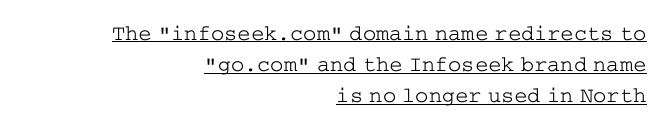
Q: Is the text bold? A: No.
Q: Is the text italic (slanted)? A: No, it is upright.
Q: Is the text underlined? A: Yes.
Q: How is the paragraph aligned? A: Right-aligned.
Q: Is the spacing between letters normal or unusually wide? A: Normal.
Q: Is the spacing between lines tight, normal or loose? A: Normal.
